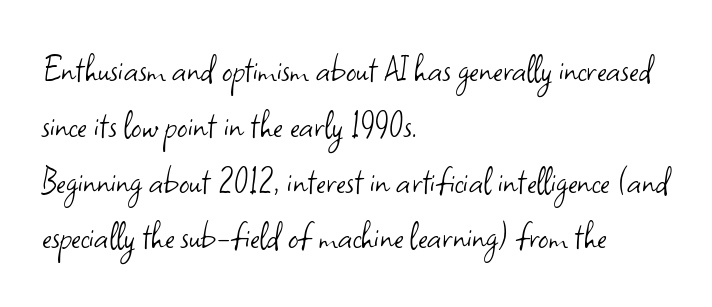
Q: Is the text bold? A: No.
Q: Is the text italic (slanted)? A: Yes.
Q: Is the typeface a serif or a sans-serif typeface? A: Sans-serif.
Q: Is the text underlined? A: No.
Q: How is the paragraph aligned? A: Left-aligned.
Q: Is the spacing between letters normal or unusually wide? A: Normal.
Q: Is the spacing between lines tight, normal or loose? A: Normal.
Q: Width (condensed, normal, or wide)? A: Normal.
Q: Stroke contrast? A: Low.
Q: x-height? A: Small.
Q: Monospaced? A: No.
